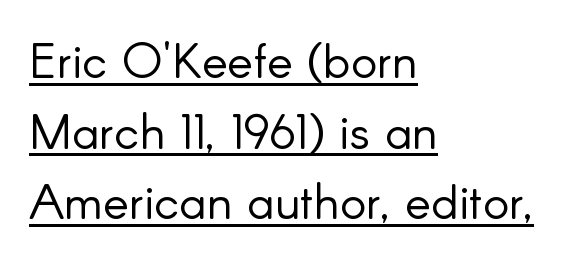
{"serif": "no", "italic": "no", "bold": "no", "weight": "light", "width": "normal", "stroke_contrast": "low", "x_height": "small", "monospaced": "no", "underline": "yes", "align": "left", "line_spacing": "normal", "line_spacing_ratio": 1.44, "letter_spacing": "normal", "letter_spacing_em": 0.0, "glyph_px": 49}
